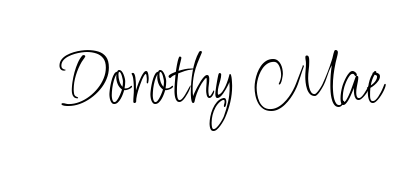
{"serif": "no", "bold": "no", "weight": "light", "width": "condensed", "stroke_contrast": "low", "x_height": "small", "monospaced": "no", "underline": "no", "letter_spacing": "normal", "letter_spacing_em": 0.0, "glyph_px": 76}
